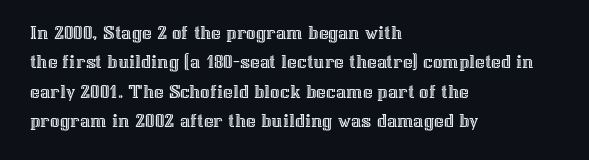
If you drew a ruler down the left edge, every line would touch it. The foot of each line stays bare and open. What's the leading like? Ordinary, nothing unusual. The axis of the letterforms is exactly vertical. Observe the ordinary spacing: letters are neighbours, not strangers.
